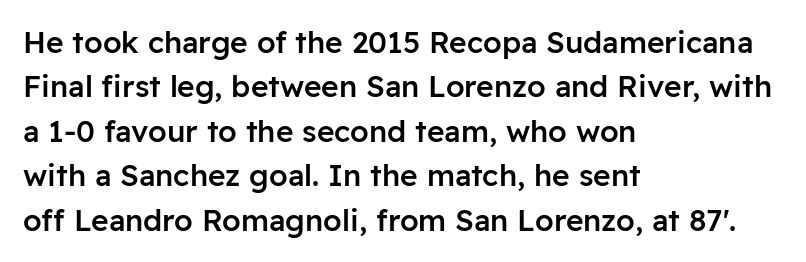
{"serif": "no", "italic": "no", "bold": "semi", "weight": "semibold", "width": "normal", "stroke_contrast": "low", "x_height": "medium", "monospaced": "no", "underline": "no", "align": "left", "line_spacing": "normal", "line_spacing_ratio": 1.48, "letter_spacing": "normal", "letter_spacing_em": 0.0, "glyph_px": 30}
